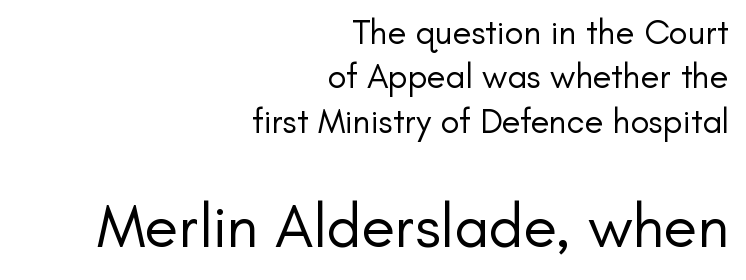
A normal amount of white space separates one row of letters from the next. Letters rest on an invisible, unmarked baseline. Standard letterfit; no display-style spreading of the glyphs. Weight: regular or lighter.
